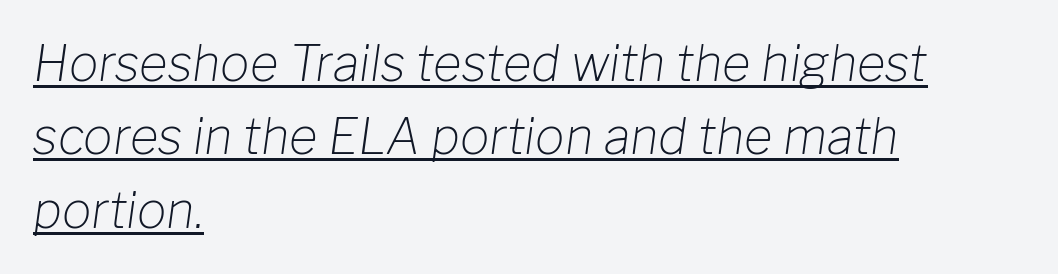
{"italic": "yes", "lean": "right", "slant_degrees": 8, "bold": "no", "weight": "light", "width": "normal", "stroke_contrast": "low", "x_height": "medium", "monospaced": "no", "underline": "yes", "align": "left", "line_spacing": "normal", "line_spacing_ratio": 1.5, "letter_spacing": "normal", "letter_spacing_em": 0.0, "glyph_px": 49}
